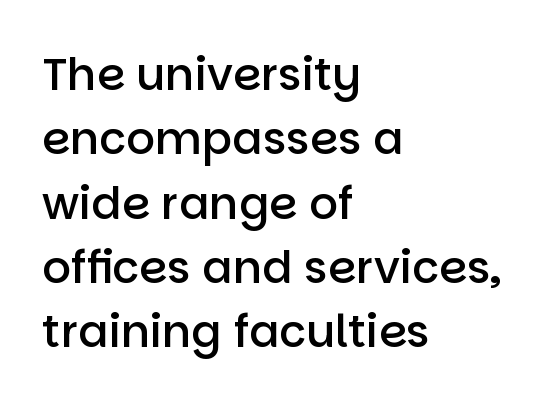
Q: Is the text bold? A: Semi-bold.
Q: Is the text italic (slanted)? A: No, it is upright.
Q: Is the typeface a serif or a sans-serif typeface? A: Sans-serif.
Q: Is the text underlined? A: No.
Q: How is the paragraph aligned? A: Left-aligned.
Q: Is the spacing between letters normal or unusually wide? A: Normal.
Q: Is the spacing between lines tight, normal or loose? A: Normal.
Q: Width (condensed, normal, or wide)? A: Normal.
Q: Stroke contrast? A: Low.
Q: x-height? A: Large.
Q: Monospaced? A: No.
